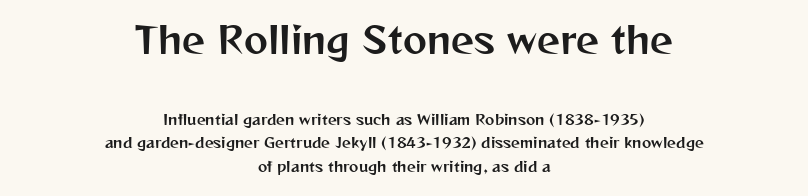
The line-height multiplier appears to be the usual default. Large over small — that's the arrangement of the two blocks here. Quick note: not italic, upright. Tracking value appears to be zero — textbook default spacing. Check the space under the baseline: it is left empty. The rag falls on both sides of this text block equally.
